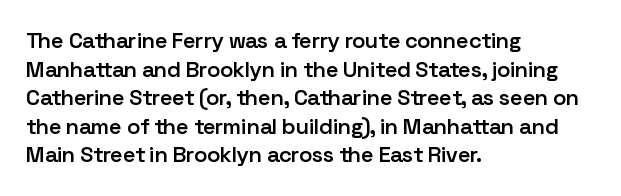
The image shows 22 px text type, upright; set left-aligned, normal line spacing (1.3x), normal letter spacing, not underlined.
